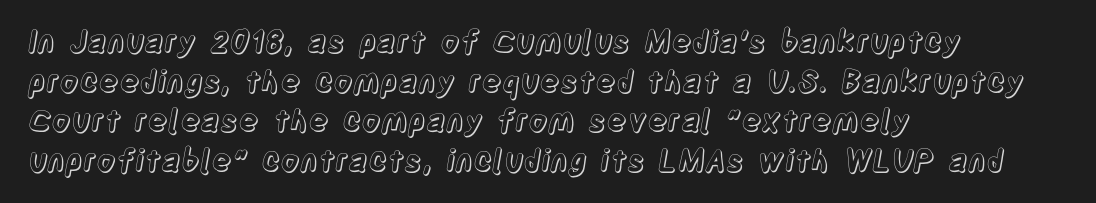
{"width": "condensed", "x_height": "large", "monospaced": "no", "underline": "no", "align": "left", "line_spacing": "normal", "line_spacing_ratio": 1.32, "letter_spacing": "normal", "letter_spacing_em": 0.0, "glyph_px": 30}
